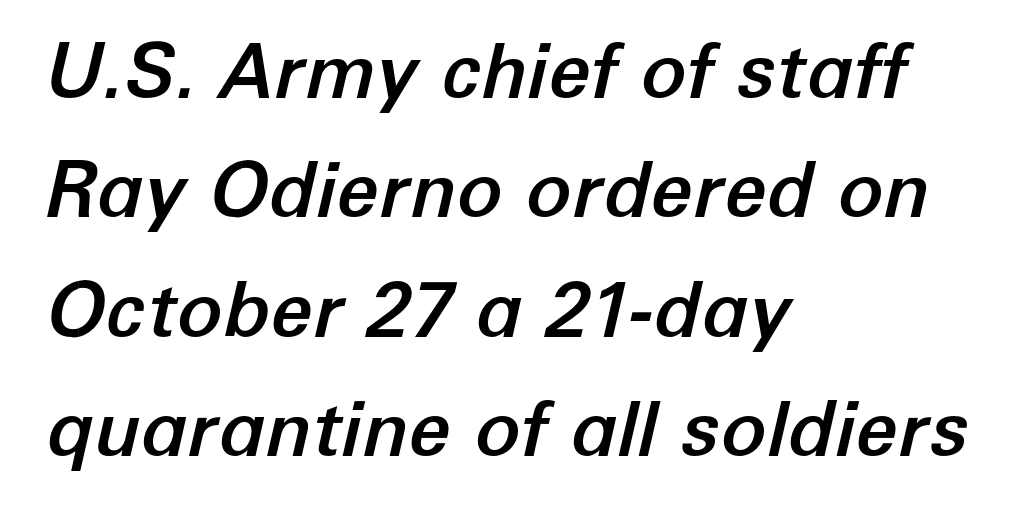
Interline gaps are of average width in this sample. Descenders hang freely into open space. Students, note that the glyphs here touch the page at normal intervals. Line beginnings align vertically; line endings do not. A typesetter would mark this as italic.
